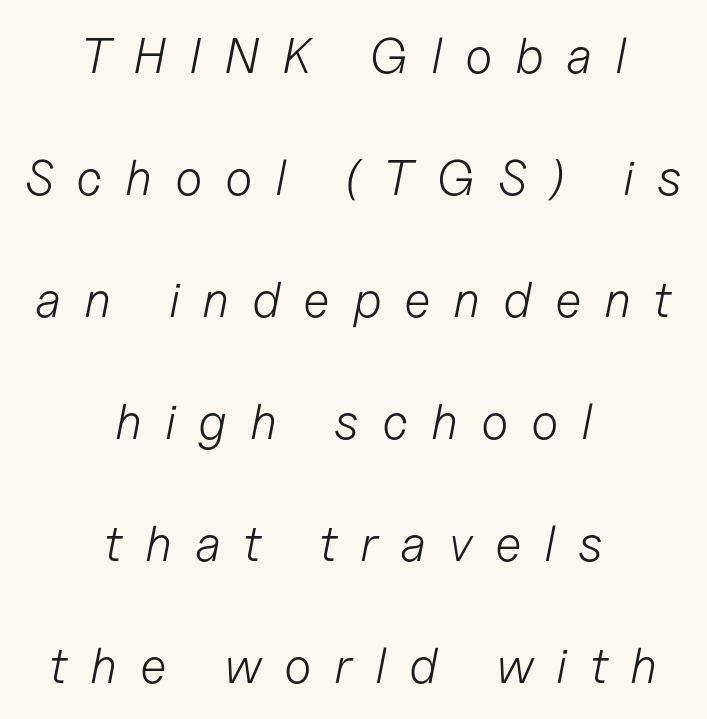
Q: Is the text bold? A: No.
Q: Is the text italic (slanted)? A: Yes, it leans right by about 11 degrees.
Q: Is the text underlined? A: No.
Q: How is the paragraph aligned? A: Centered.
Q: Is the spacing between letters normal or unusually wide? A: Unusually wide.
Q: Is the spacing between lines tight, normal or loose? A: Loose.
Q: Width (condensed, normal, or wide)? A: Normal.
Q: Stroke contrast? A: Low.
Q: x-height? A: Medium.
Q: Monospaced? A: No.
